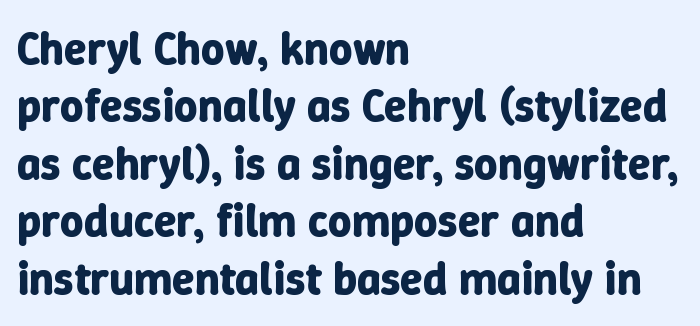
A student would call this left alignment; a typographer would say flush left, rag right. Spacing verdict: proportional, widths tailored to each character. The passage shown has conventional tracking throughout. The line-height multiplier appears to be the usual default. Glance below the letters and you will spot only blank space.
